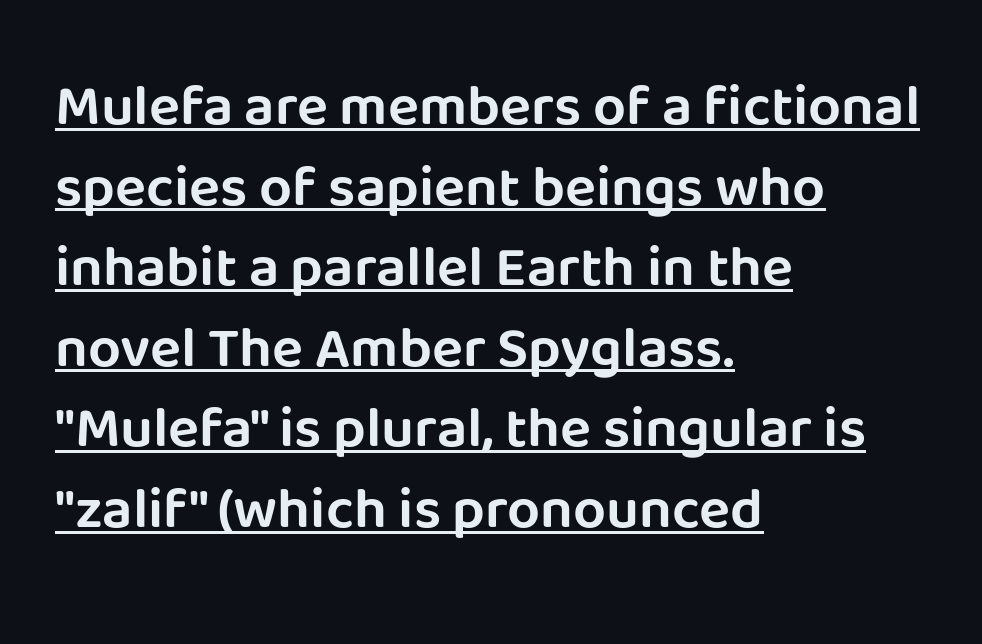
Q: Is the text italic (slanted)? A: No, it is upright.
Q: Is the typeface a serif or a sans-serif typeface? A: Sans-serif.
Q: Is the text underlined? A: Yes.
Q: How is the paragraph aligned? A: Left-aligned.
Q: Is the spacing between letters normal or unusually wide? A: Normal.
Q: Is the spacing between lines tight, normal or loose? A: Normal.
Q: Width (condensed, normal, or wide)? A: Normal.
Q: Stroke contrast? A: Low.
Q: x-height? A: Large.
Q: Monospaced? A: No.
